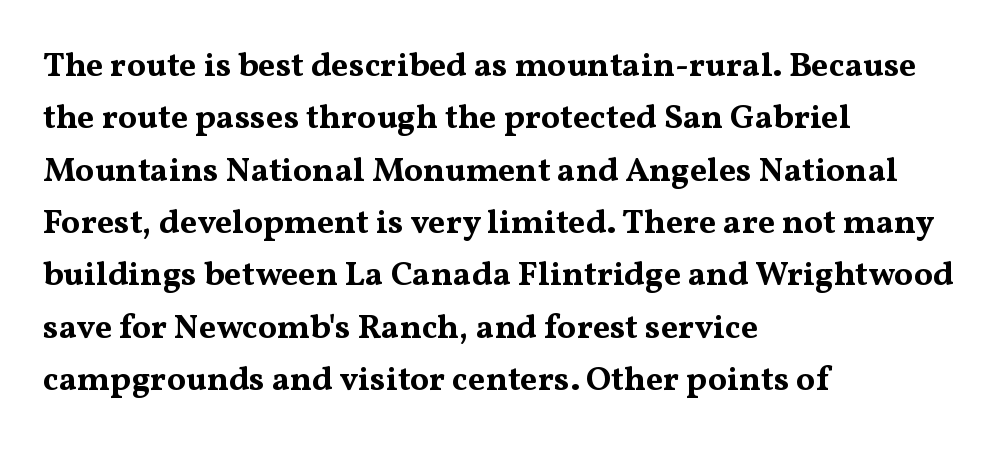
Q: Is the text bold? A: Yes.
Q: Is the text italic (slanted)? A: No, it is upright.
Q: Is the typeface a serif or a sans-serif typeface? A: Serif.
Q: Is the text underlined? A: No.
Q: How is the paragraph aligned? A: Left-aligned.
Q: Is the spacing between letters normal or unusually wide? A: Normal.
Q: Is the spacing between lines tight, normal or loose? A: Normal.
Q: Width (condensed, normal, or wide)? A: Wide.
Q: Stroke contrast? A: Medium.
Q: x-height? A: Medium.
Q: Monospaced? A: No.
